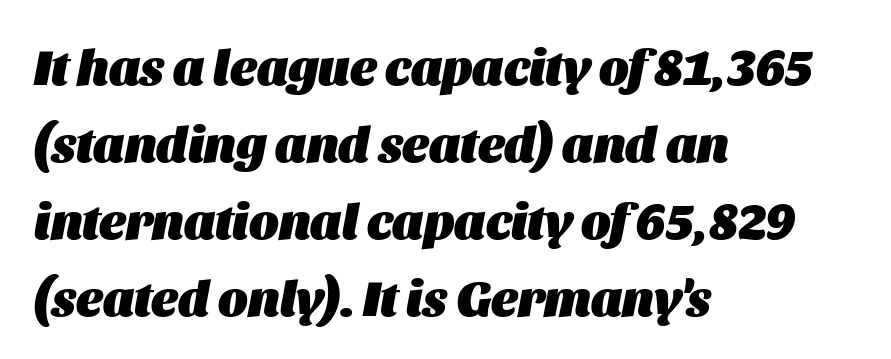
Leading matches the norm, producing a regular column. All the whitespace from short lines collects on the right. Spacing verdict: proportional, widths tailored to each character. This sample uses plain, unmodified letter spacing. The rendering uses a bold face; every stroke is thick and dark.
